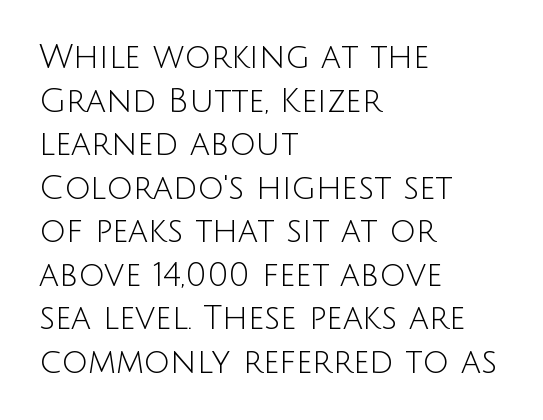
{"serif": "no", "italic": "no", "bold": "no", "weight": "light", "width": "normal", "stroke_contrast": "low", "x_height": "large", "monospaced": "no", "underline": "no", "align": "left", "line_spacing": "normal", "line_spacing_ratio": 1.32, "letter_spacing": "normal", "letter_spacing_em": 0.0, "glyph_px": 33}
